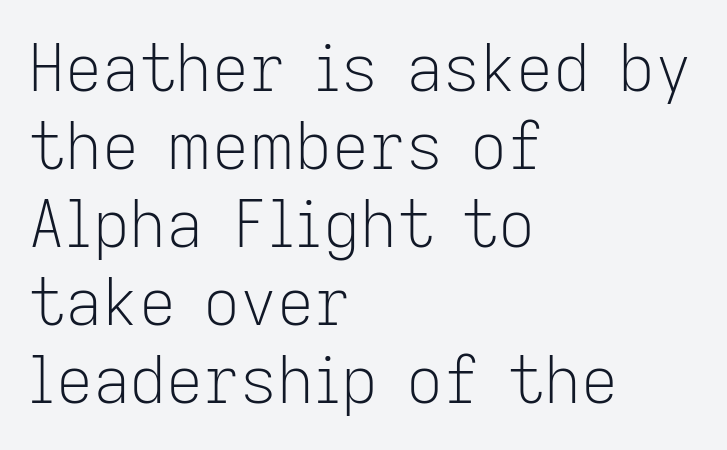
Q: Is the text bold? A: No.
Q: Is the text italic (slanted)? A: No, it is upright.
Q: Is the typeface a serif or a sans-serif typeface? A: Sans-serif.
Q: Is the text underlined? A: No.
Q: How is the paragraph aligned? A: Left-aligned.
Q: Is the spacing between letters normal or unusually wide? A: Normal.
Q: Width (condensed, normal, or wide)? A: Normal.
Q: Stroke contrast? A: Low.
Q: x-height? A: Medium.
Q: Monospaced? A: No.
